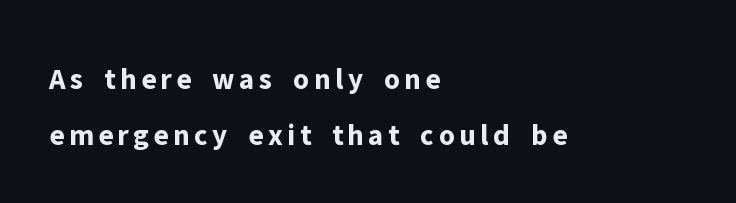
{"serif": "no", "italic": "no", "bold": "yes", "weight": "bold", "width": "normal", "stroke_contrast": "low", "x_height": "medium", "monospaced": "no", "underline": "no", "align": "left", "line_spacing_ratio": 1.87, "glyph_px": 30}
